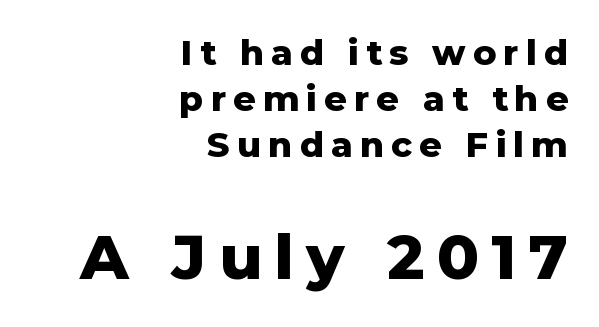
Q: Is the text bold? A: Yes.
Q: Is the text italic (slanted)? A: No, it is upright.
Q: Is the typeface a serif or a sans-serif typeface? A: Sans-serif.
Q: Is the text underlined? A: No.
Q: How is the paragraph aligned? A: Right-aligned.
Q: Is the spacing between letters normal or unusually wide? A: Unusually wide.
Q: Is the spacing between lines tight, normal or loose? A: Normal.
Q: Which block of text is set in a larger size, the first (top) or the second (bottom)? A: The second (bottom) one.
Q: Width (condensed, normal, or wide)? A: Normal.
Q: Stroke contrast? A: Low.
Q: x-height? A: Medium.
Q: Monospaced? A: No.
